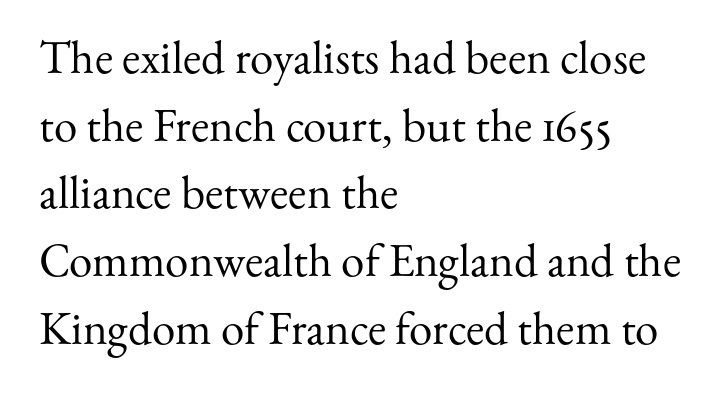
{"serif": "yes", "italic": "no", "bold": "no", "weight": "regular", "width": "normal", "stroke_contrast": "medium", "x_height": "small", "monospaced": "no", "underline": "no", "align": "left", "line_spacing": "normal", "line_spacing_ratio": 1.44, "letter_spacing": "normal", "letter_spacing_em": 0.0, "glyph_px": 47}
